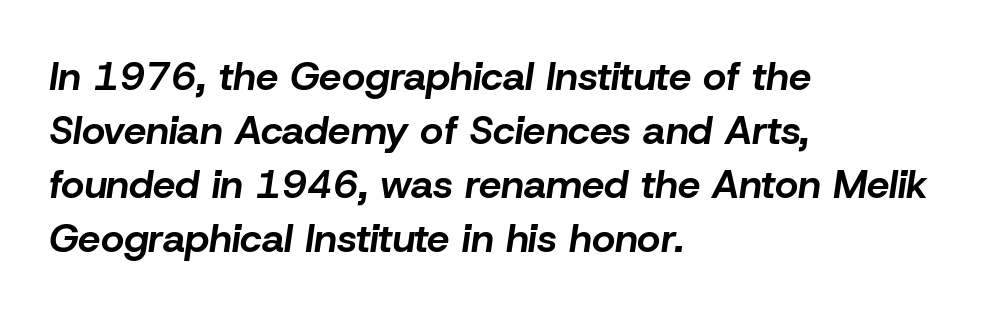
Q: Is the text bold? A: Yes.
Q: Is the text italic (slanted)? A: Yes, it leans right by about 8 degrees.
Q: Is the text underlined? A: No.
Q: How is the paragraph aligned? A: Left-aligned.
Q: Is the spacing between letters normal or unusually wide? A: Normal.
Q: Is the spacing between lines tight, normal or loose? A: Normal.
Q: Width (condensed, normal, or wide)? A: Normal.
Q: Stroke contrast? A: Low.
Q: x-height? A: Medium.
Q: Monospaced? A: No.
